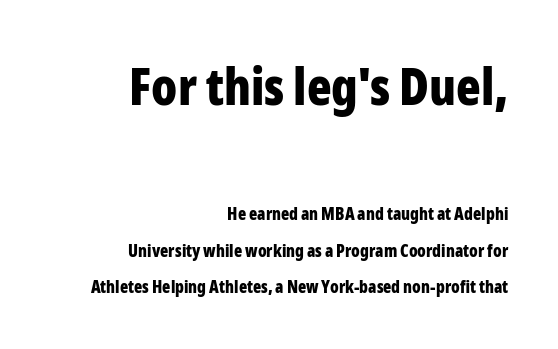
The image shows 51 px bold, condensed sans-serif type, upright; set right-aligned, loose line spacing (2.16x), normal letter spacing, not underlined; the first (top) block is 3.0x larger; low stroke contrast and a medium x-height.
